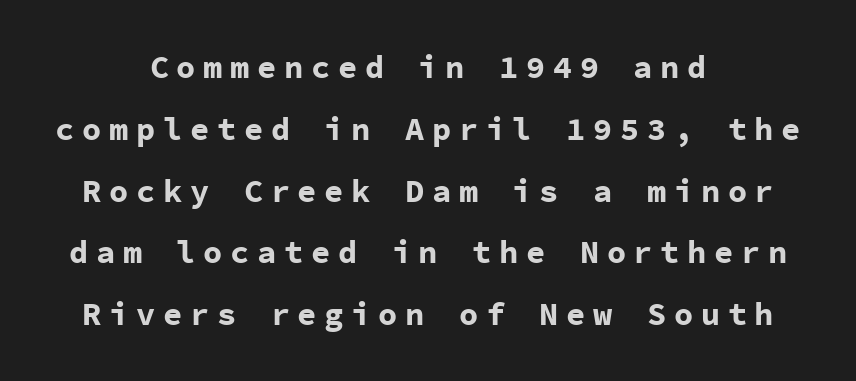
The image shows 32 px bold sans-serif type, upright, monospaced; set centered, loose line spacing (1.93x), unusually wide letter spacing (+0.24 em), not underlined; low stroke contrast and a medium x-height.
